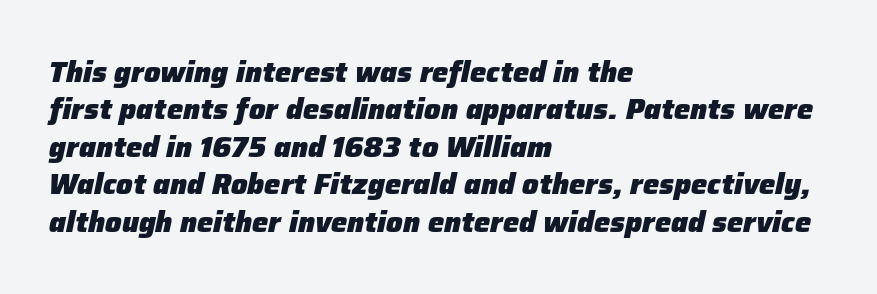
Q: Is the text bold? A: Yes.
Q: Is the text italic (slanted)? A: Yes, it leans right by about 12 degrees.
Q: Is the text underlined? A: No.
Q: How is the paragraph aligned? A: Left-aligned.
Q: Is the spacing between letters normal or unusually wide? A: Normal.
Q: Is the spacing between lines tight, normal or loose? A: Normal.
Q: Width (condensed, normal, or wide)? A: Normal.
Q: Stroke contrast? A: Low.
Q: x-height? A: Medium.
Q: Monospaced? A: No.
